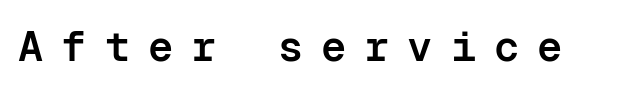
Is the letter spacing exaggerated? Yes — the characters are pushed far apart. Style check: upright. As a designer I'd log this as weight 600, semibold. Is this a sans? Yes — the strokes have no serifs. Here the designer chose a console-style face with uniform glyph widths. Clear beneath every line of the passage.
